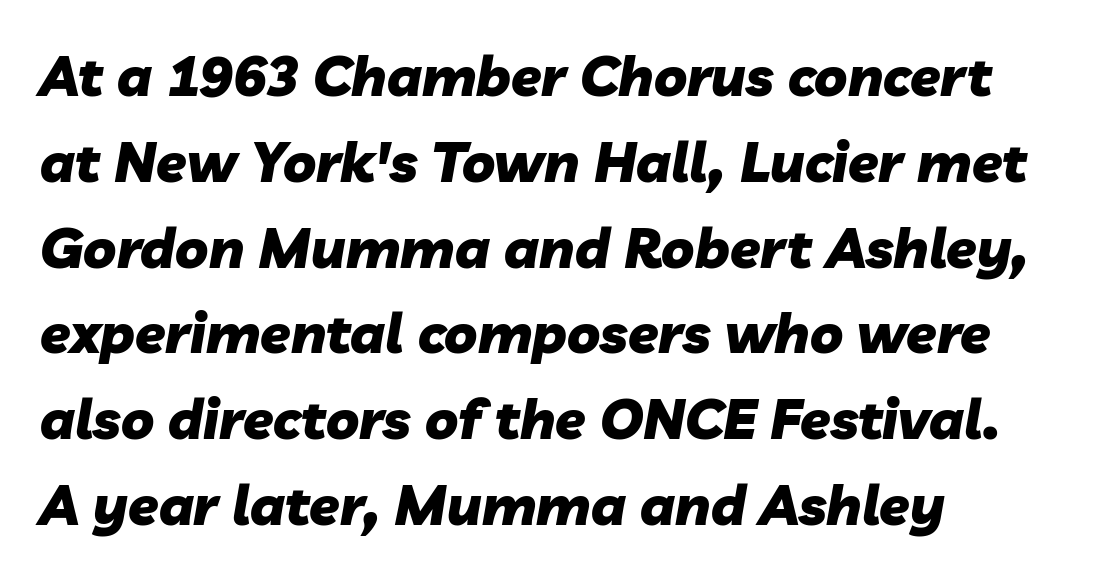
The image shows 55 px heavy type, italic (leaning right); set left-aligned, normal line spacing (1.56x), normal letter spacing, not underlined; low stroke contrast and a medium x-height.
